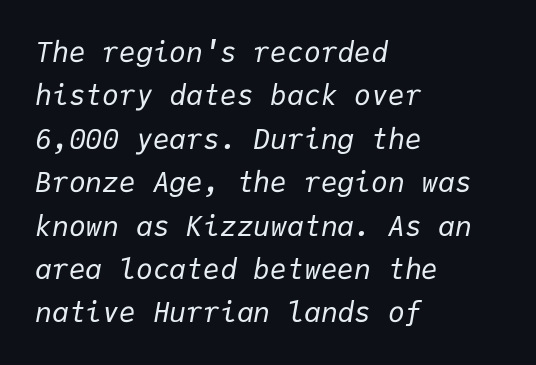
{"italic": "yes", "lean": "right", "slant_degrees": 9, "bold": "no", "weight": "regular", "width": "normal", "stroke_contrast": "low", "x_height": "medium", "monospaced": "yes", "underline": "no", "align": "left", "line_spacing": "normal", "line_spacing_ratio": 1.55, "letter_spacing": "normal", "letter_spacing_em": 0.0, "glyph_px": 28}
